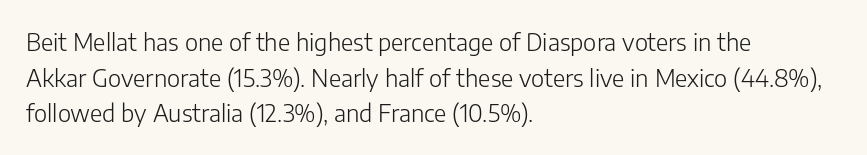
Q: Is the text bold? A: No.
Q: Is the text italic (slanted)? A: No, it is upright.
Q: Is the text underlined? A: No.
Q: How is the paragraph aligned? A: Left-aligned.
Q: Is the spacing between letters normal or unusually wide? A: Normal.
Q: Is the spacing between lines tight, normal or loose? A: Normal.
